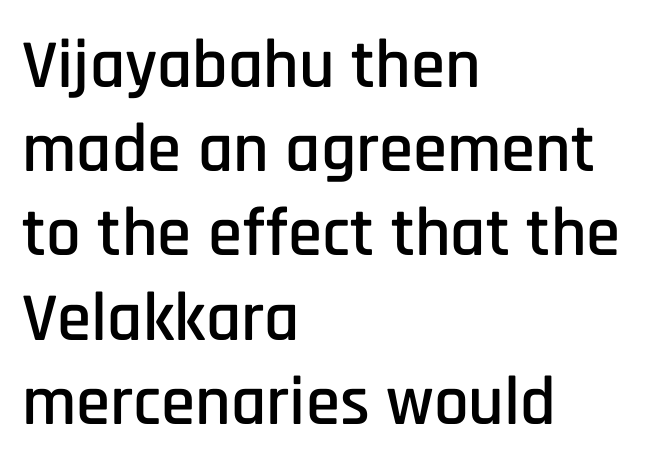
{"serif": "no", "italic": "no", "width": "condensed", "stroke_contrast": "low", "x_height": "large", "monospaced": "no", "underline": "no", "align": "left", "line_spacing_ratio": 1.22, "letter_spacing": "normal", "letter_spacing_em": 0.0, "glyph_px": 69}
